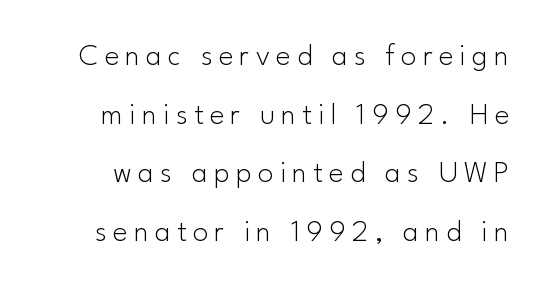
Q: Is the text bold? A: No.
Q: Is the text italic (slanted)? A: No, it is upright.
Q: Is the typeface a serif or a sans-serif typeface? A: Sans-serif.
Q: Is the text underlined? A: No.
Q: Is the spacing between letters normal or unusually wide? A: Unusually wide.
Q: Width (condensed, normal, or wide)? A: Normal.
Q: Stroke contrast? A: Low.
Q: x-height? A: Small.
Q: Monospaced? A: No.
